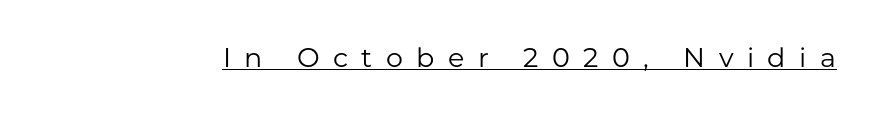
{"italic": "no", "bold": "no", "underline": "yes", "letter_spacing": "wide", "letter_spacing_em": 0.5, "glyph_px": 27}
